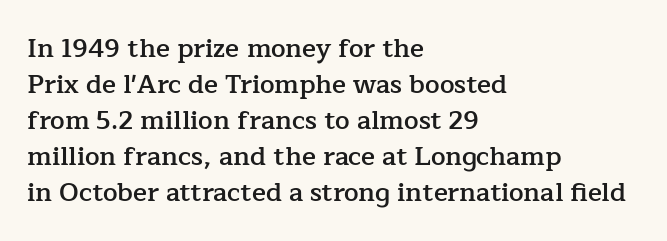
Q: Is the text bold? A: Semi-bold.
Q: Is the text italic (slanted)? A: No, it is upright.
Q: Is the text underlined? A: No.
Q: How is the paragraph aligned? A: Left-aligned.
Q: Is the spacing between letters normal or unusually wide? A: Normal.
Q: Is the spacing between lines tight, normal or loose? A: Normal.
